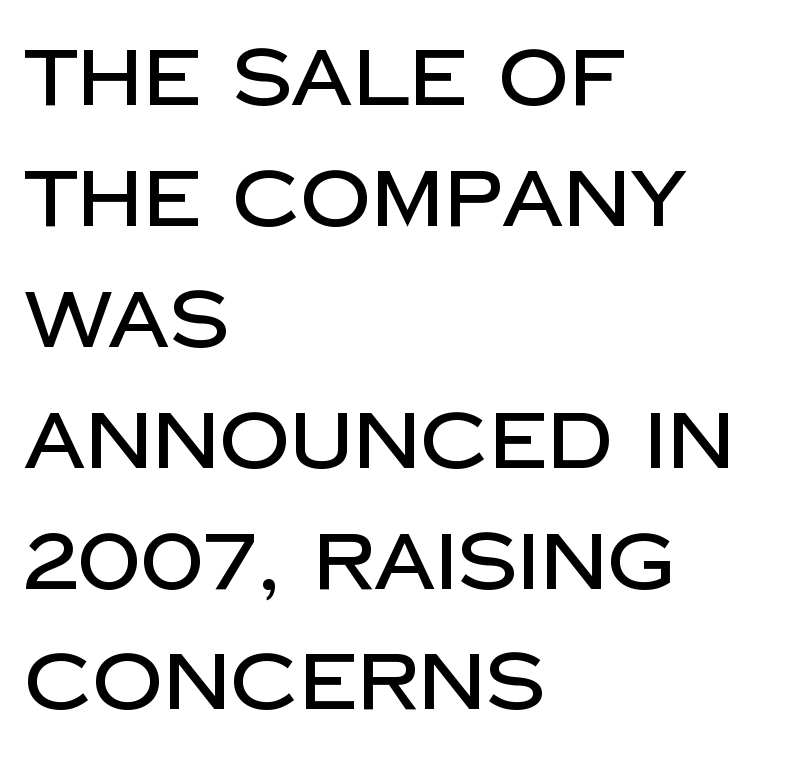
The image shows 78 px sans-serif type, upright; set left-aligned, normal line spacing (1.55x), normal letter spacing, not underlined; low stroke contrast and a large x-height.
